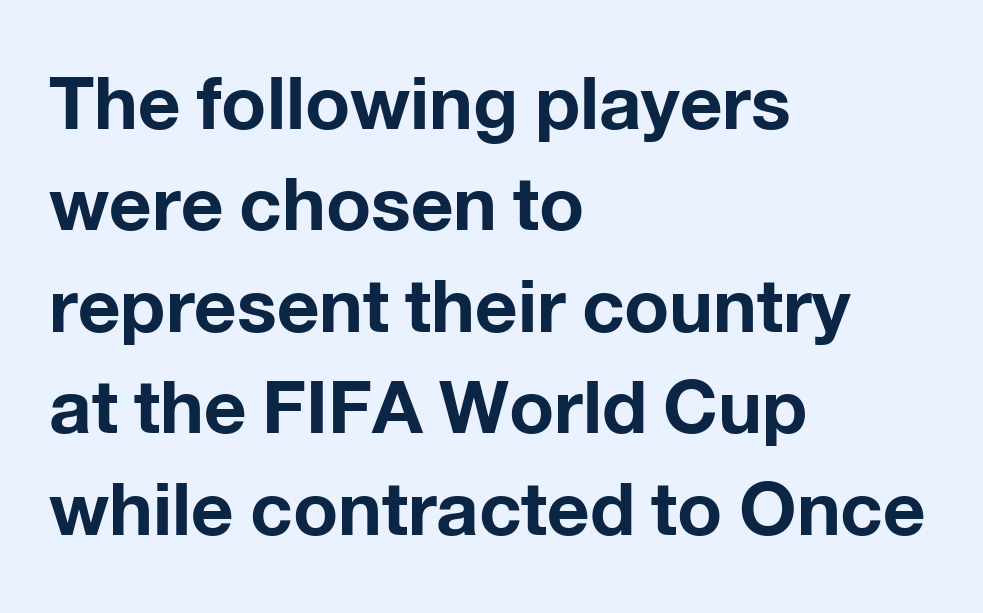
The image shows 74 px bold sans-serif type, upright; set left-aligned, normal line spacing (1.37x), normal letter spacing, not underlined; low stroke contrast and a medium x-height.
